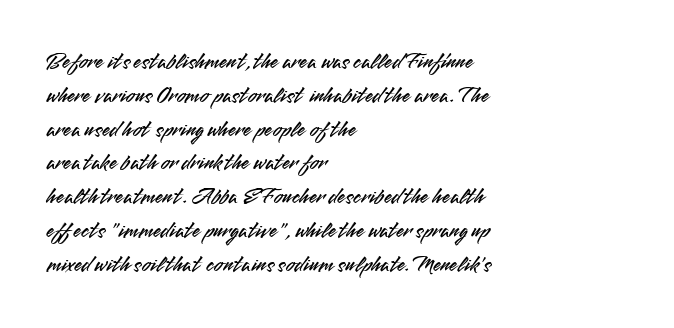
Left-aligned paragraph, ragged on the right. Compared with typical body copy, the letter spacing here is the same. Baseline-to-baseline distance is the conventional proportion of letter height. The string is rendered with underlining switched off.
